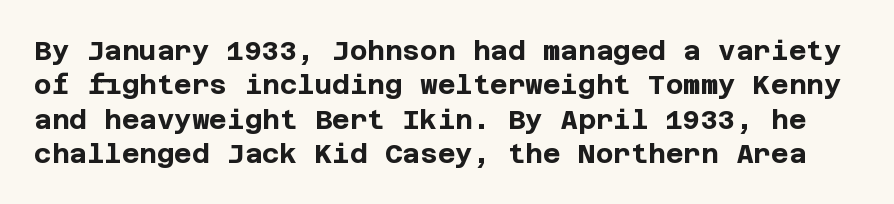
{"italic": "no", "bold": "yes", "underline": "no", "line_spacing": "normal", "line_spacing_ratio": 1.27, "letter_spacing": "normal", "letter_spacing_em": 0.0, "glyph_px": 27}
